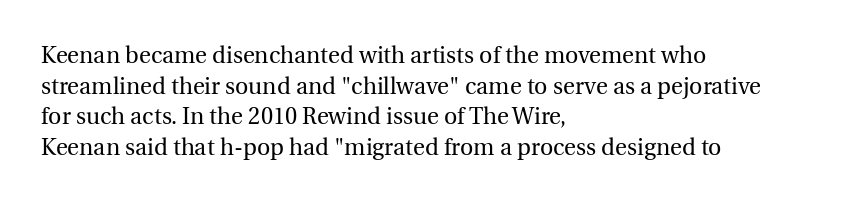
Vertical spacing — default. The text block is weighted toward the left margin, trailing off unevenly rightward. The baseline area is clear. These lines keep a tight, regular rhythm from letter to letter. No extra ink here — the face is not bold.
